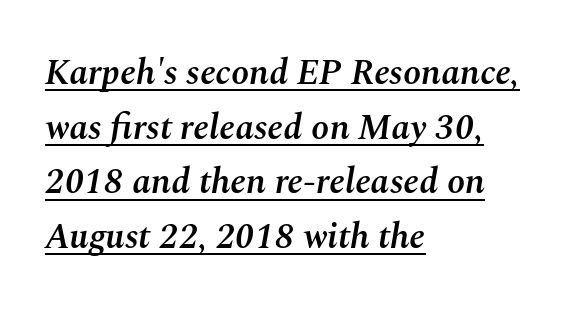
{"italic": "yes", "lean": "right", "slant_degrees": 10, "bold": "semi", "weight": "semibold", "width": "normal", "stroke_contrast": "medium", "x_height": "medium", "monospaced": "no", "underline": "yes", "align": "left", "line_spacing": "normal", "line_spacing_ratio": 1.52, "letter_spacing": "normal", "letter_spacing_em": 0.0, "glyph_px": 36}
